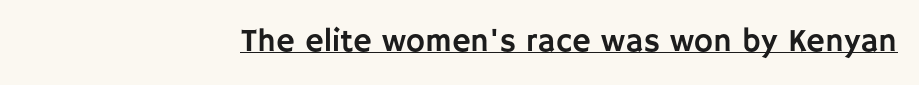
The image shows 32 px sans-serif type, upright; set right-aligned, normal letter spacing, underlined; low stroke contrast and a large x-height.
